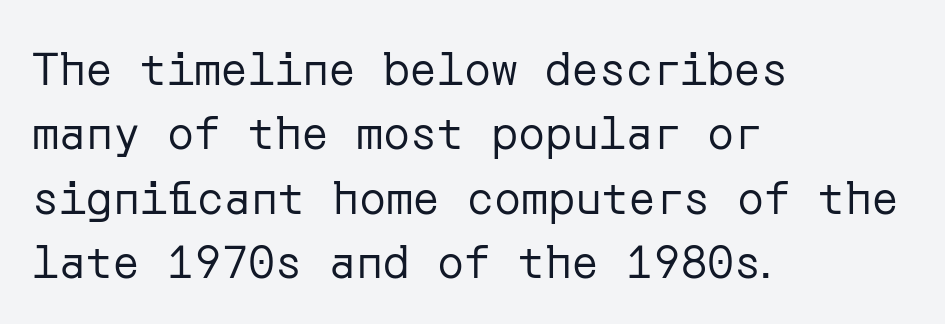
Q: Is the text bold? A: No.
Q: Is the text italic (slanted)? A: No, it is upright.
Q: Is the typeface a serif or a sans-serif typeface? A: Sans-serif.
Q: Is the text underlined? A: No.
Q: How is the paragraph aligned? A: Left-aligned.
Q: Is the spacing between letters normal or unusually wide? A: Normal.
Q: Is the spacing between lines tight, normal or loose? A: Normal.
Q: Width (condensed, normal, or wide)? A: Normal.
Q: Stroke contrast? A: Low.
Q: x-height? A: Medium.
